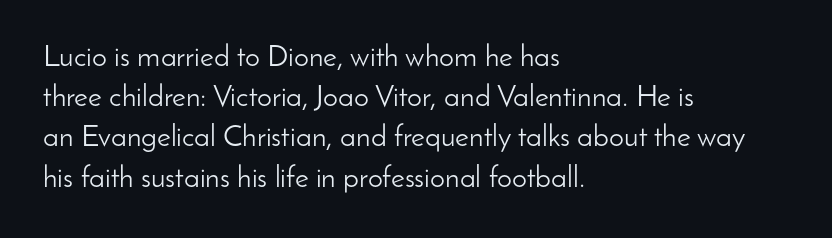
Q: Is the text bold? A: No.
Q: Is the text italic (slanted)? A: No, it is upright.
Q: Is the typeface a serif or a sans-serif typeface? A: Sans-serif.
Q: Is the text underlined? A: No.
Q: How is the paragraph aligned? A: Left-aligned.
Q: Is the spacing between letters normal or unusually wide? A: Normal.
Q: Is the spacing between lines tight, normal or loose? A: Normal.
Q: Width (condensed, normal, or wide)? A: Normal.
Q: Stroke contrast? A: Low.
Q: x-height? A: Small.
Q: Monospaced? A: No.
